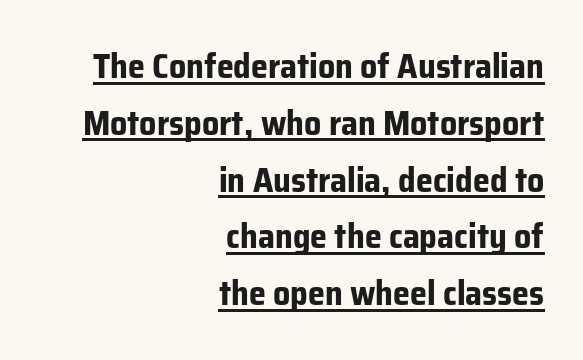
Successive baselines arrive at the customary interval. The rendering uses a bold face; every stroke is thick and dark. Spacing between characters is what you'd get straight out of the box. The letters stand straight up with perfectly vertical stems. Teacher's note: observe the even right margin — that is flush-right alignment. The font family rendered here belongs to the sans-serif group.
